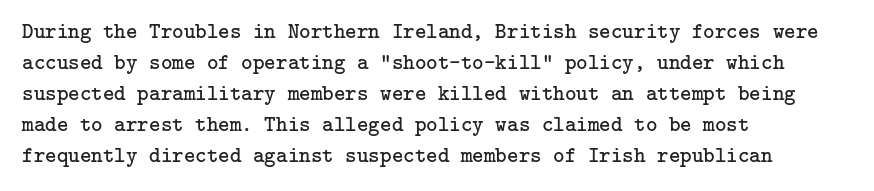
Q: Is the text bold? A: No.
Q: Is the text italic (slanted)? A: No, it is upright.
Q: Is the text underlined? A: No.
Q: How is the paragraph aligned? A: Left-aligned.
Q: Is the spacing between letters normal or unusually wide? A: Normal.
Q: Is the spacing between lines tight, normal or loose? A: Normal.
